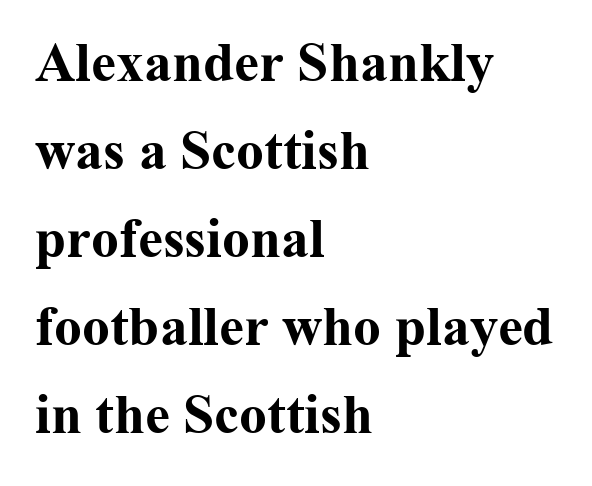
The image shows 56 px bold serif type, upright; set left-aligned, normal line spacing (1.57x), normal letter spacing, not underlined; medium stroke contrast and a medium x-height.
